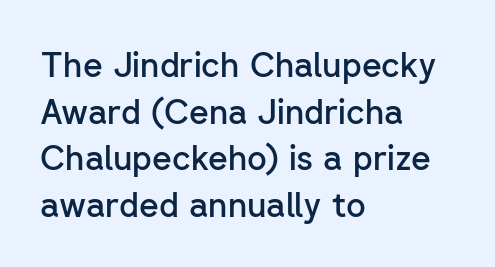
Q: Is the text bold? A: Semi-bold.
Q: Is the text italic (slanted)? A: No, it is upright.
Q: Is the typeface a serif or a sans-serif typeface? A: Sans-serif.
Q: Is the text underlined? A: No.
Q: How is the paragraph aligned? A: Left-aligned.
Q: Is the spacing between letters normal or unusually wide? A: Normal.
Q: Is the spacing between lines tight, normal or loose? A: Normal.
Q: Width (condensed, normal, or wide)? A: Normal.
Q: Stroke contrast? A: Low.
Q: x-height? A: Medium.
Q: Monospaced? A: No.
